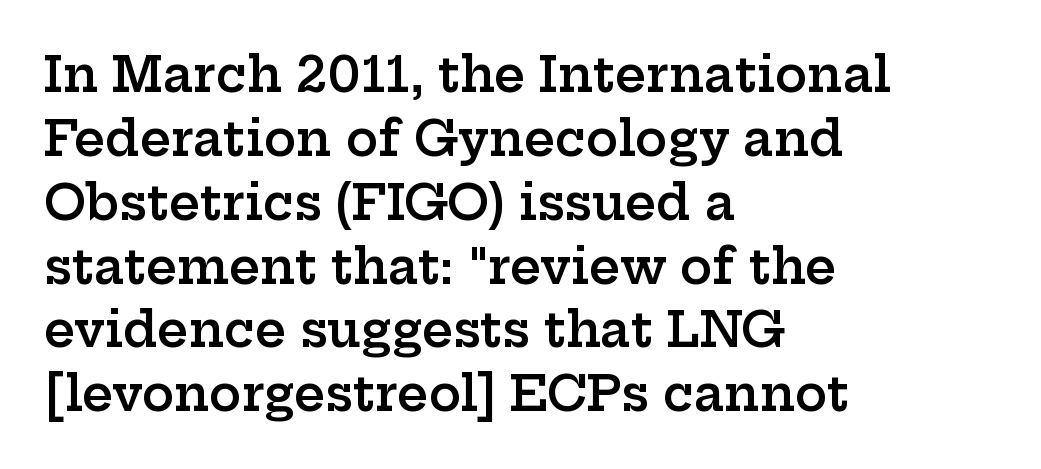
The image shows 48 px semibold, wide serif type, upright; set left-aligned, normal line spacing (1.33x), normal letter spacing, not underlined; low stroke contrast and a medium x-height.
